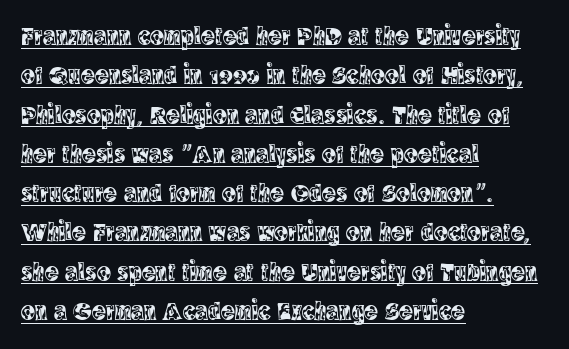
Italic? Not at all — the glyphs are vertical. The typesetter chose a ragged-right arrangement here. The passage shown stacks its lines at a standard gap. Has an underline been added? It has. Letter spacing: default.
